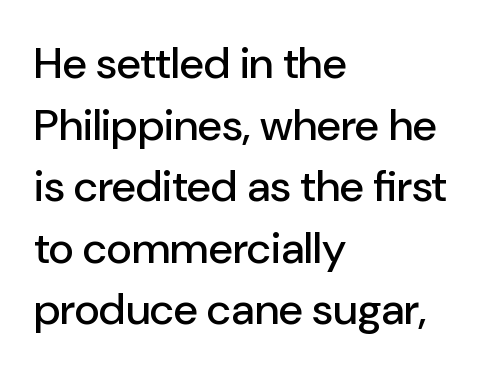
There is no visible air inserted between adjacent glyphs. The glyphs are unaccompanied by any horizontal stroke below them. Do the characters align in a grid? No, the font is proportional. Each new line begins a customary step beneath the previous one.
